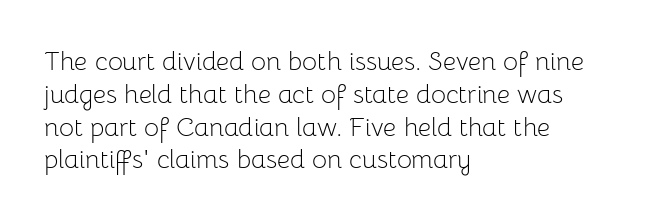
Q: Is the text bold? A: No.
Q: Is the text italic (slanted)? A: No, it is upright.
Q: Is the text underlined? A: No.
Q: How is the paragraph aligned? A: Left-aligned.
Q: Is the spacing between letters normal or unusually wide? A: Normal.
Q: Is the spacing between lines tight, normal or loose? A: Normal.
